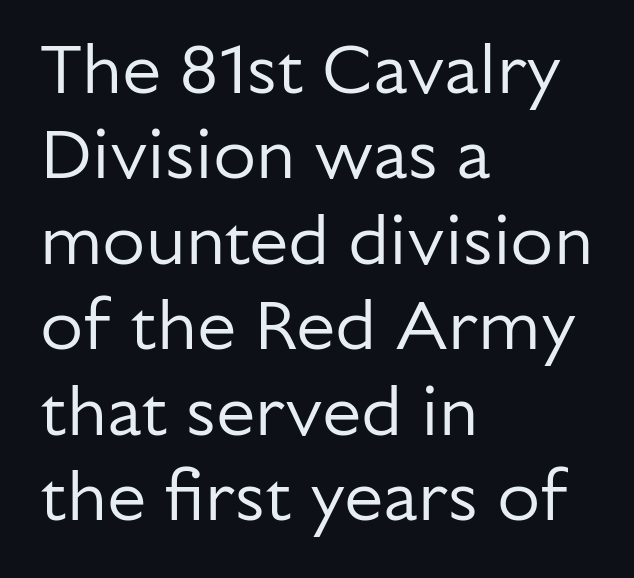
The image shows 70 px regular-weight sans-serif type, upright; set left-aligned, line spacing 1.22x, normal letter spacing, not underlined; low stroke contrast and a medium x-height.
